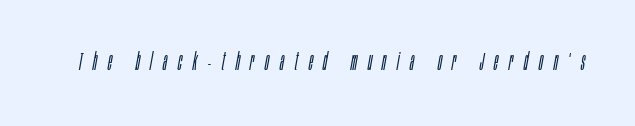
Q: Is the text bold? A: No.
Q: Is the text italic (slanted)? A: Yes, it leans right by about 10 degrees.
Q: Is the text underlined? A: No.
Q: Is the spacing between letters normal or unusually wide? A: Unusually wide.
